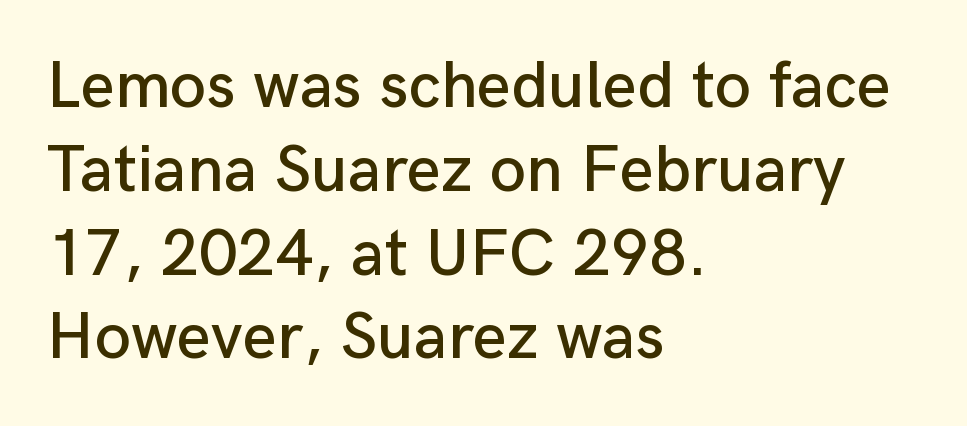
Q: Is the text italic (slanted)? A: No, it is upright.
Q: Is the typeface a serif or a sans-serif typeface? A: Sans-serif.
Q: Is the text underlined? A: No.
Q: How is the paragraph aligned? A: Left-aligned.
Q: Is the spacing between letters normal or unusually wide? A: Normal.
Q: Is the spacing between lines tight, normal or loose? A: Normal.
Q: Width (condensed, normal, or wide)? A: Normal.
Q: Stroke contrast? A: Low.
Q: x-height? A: Medium.
Q: Monospaced? A: No.
